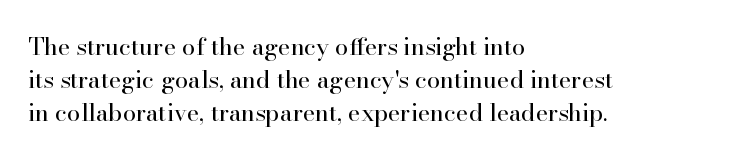
{"italic": "no", "bold": "no", "underline": "no", "align": "left", "line_spacing": "normal", "line_spacing_ratio": 1.37, "letter_spacing": "normal", "letter_spacing_em": 0.0, "glyph_px": 24}
